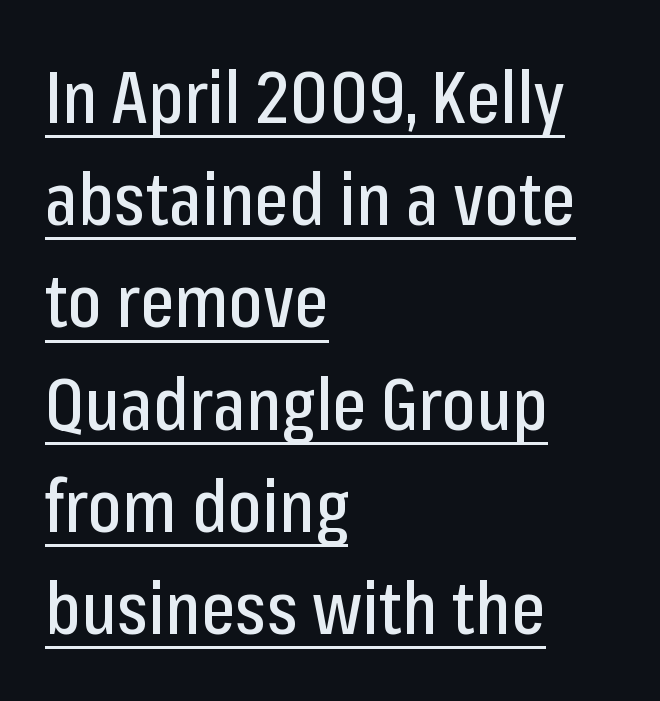
The image shows 72 px condensed sans-serif type, upright; set left-aligned, normal line spacing (1.42x), normal letter spacing, underlined; low stroke contrast and a medium x-height.
